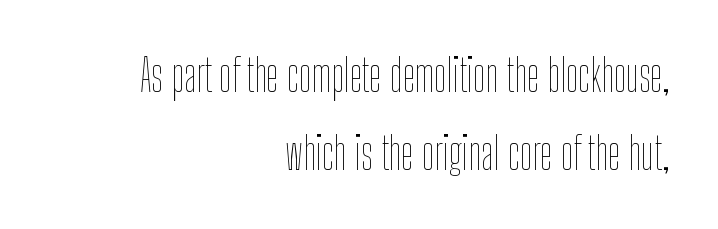
Spacing verdict: proportional, widths tailored to each character. Rendered with straight, roman letterforms. The space beneath each line is pristine and unruled. The strokes are not fattened; the text isn't bold.
